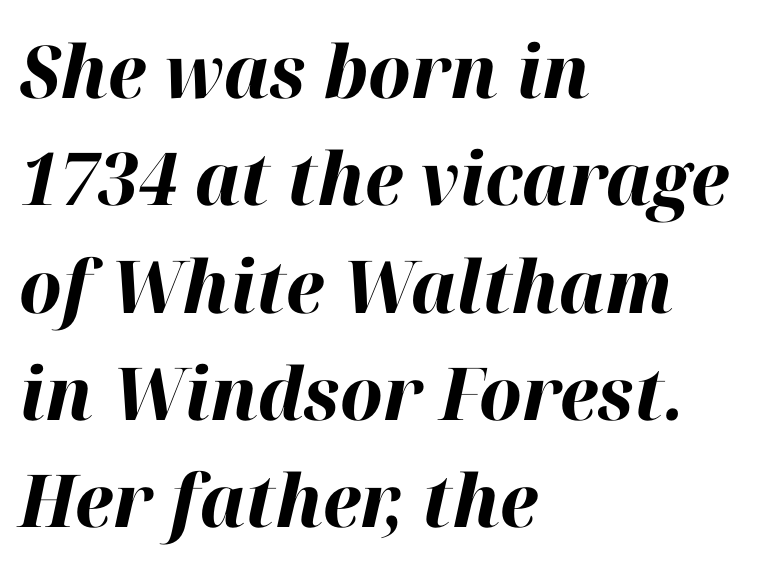
Line beginnings align vertically; line endings do not. The passage shown is emphatically bold. When letters slant like this, we call the style italic. Underline: absent. These lines are rendered in a variable-pitch font. Look at the tracking — it's just the regular setting, nothing added.
